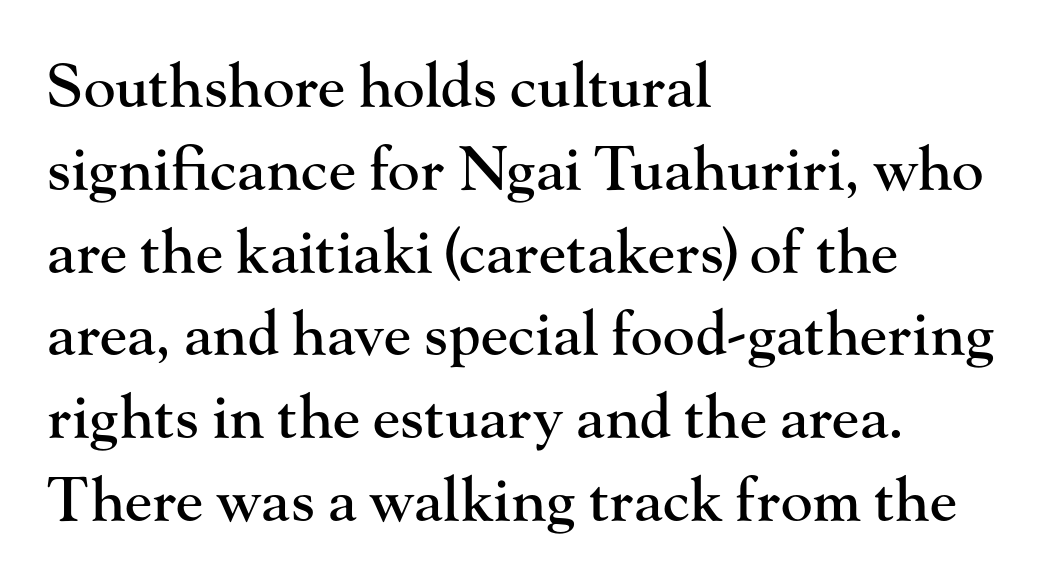
Typeset ragged right — the left edge is the straight one. Proportional: the letters do not fall into vertical columns. Stroke terminals: seriffed. Here the glyphs are tracked normally, forming tight word shapes. In terms of posture, this sample is upright. Compared with typical paragraphs, the rows here are spaced about the same.
